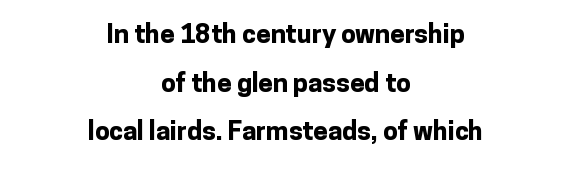
Pretty heavy lettering here — definitely bold. Tall strokes in this sample are plumb rather than angled. The strip under each line holds only bare page. Which margin do the lines hug? Neither — every line sits in the middle.
